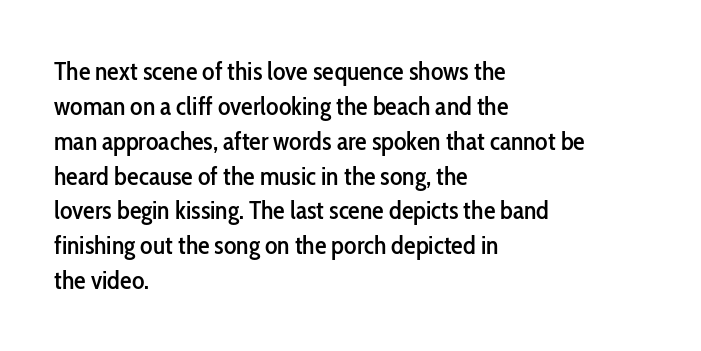
Q: Is the text italic (slanted)? A: No, it is upright.
Q: Is the text underlined? A: No.
Q: How is the paragraph aligned? A: Left-aligned.
Q: Is the spacing between letters normal or unusually wide? A: Normal.
Q: Is the spacing between lines tight, normal or loose? A: Normal.
